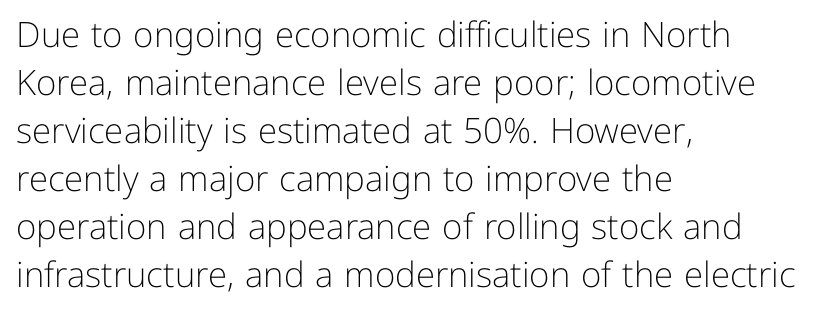
{"serif": "no", "italic": "no", "bold": "no", "weight": "light", "width": "normal", "stroke_contrast": "low", "x_height": "medium", "monospaced": "no", "underline": "no", "align": "left", "line_spacing": "normal", "line_spacing_ratio": 1.37, "letter_spacing": "normal", "letter_spacing_em": 0.0, "glyph_px": 35}
